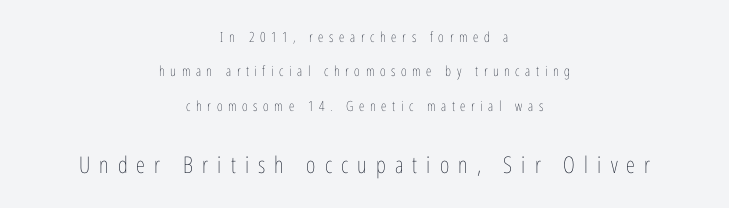
Which chunk is bigger? The second one — the bottom block dwarfs the top. The typeface has the unassuming heft of standard copy or less. Has an underline been added? It has not. What's the leading like? Stretched, with rows far apart. The horizontal fit of the characters is loose and conspicuously gappy.
